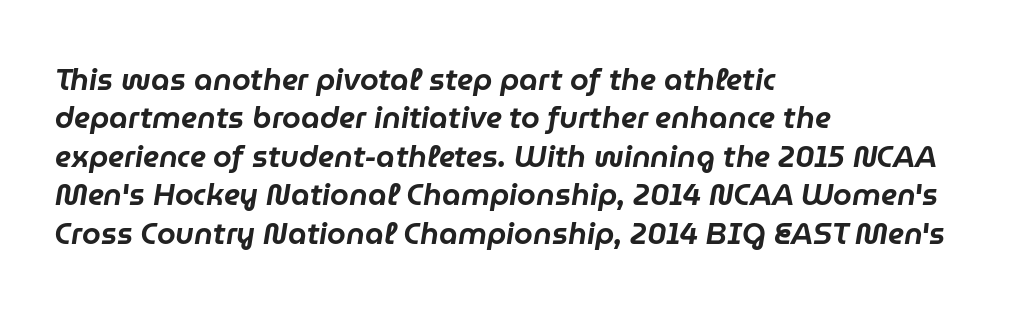
Leftover space on each line is placed entirely after the last word. Underlining? Definitely not there. The face used here is proportionally spaced, like ordinary book or web type. The letters sit at their default tracking, neither squeezed nor spread. The lines sit at an ordinary, default distance from one another. Looking at the ascenders, they clearly lean.
